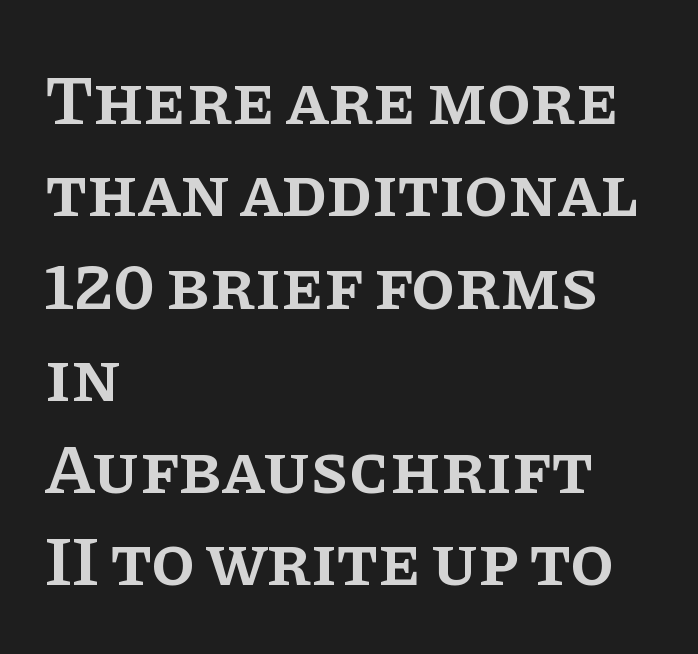
Q: Is the text bold? A: Semi-bold.
Q: Is the text italic (slanted)? A: No, it is upright.
Q: Is the typeface a serif or a sans-serif typeface? A: Serif.
Q: Is the text underlined? A: No.
Q: How is the paragraph aligned? A: Left-aligned.
Q: Is the spacing between letters normal or unusually wide? A: Normal.
Q: Is the spacing between lines tight, normal or loose? A: Normal.
Q: Width (condensed, normal, or wide)? A: Normal.
Q: Stroke contrast? A: Low.
Q: x-height? A: Large.
Q: Monospaced? A: No.
